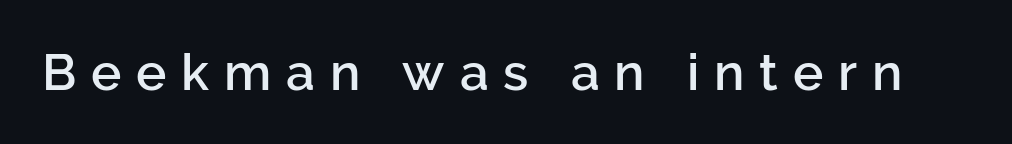
The specimen reads as upright at a glance. Proportional: the letters do not fall into vertical columns. The foot of each line stays bare and open. Font category for this specimen: sans-serif.
